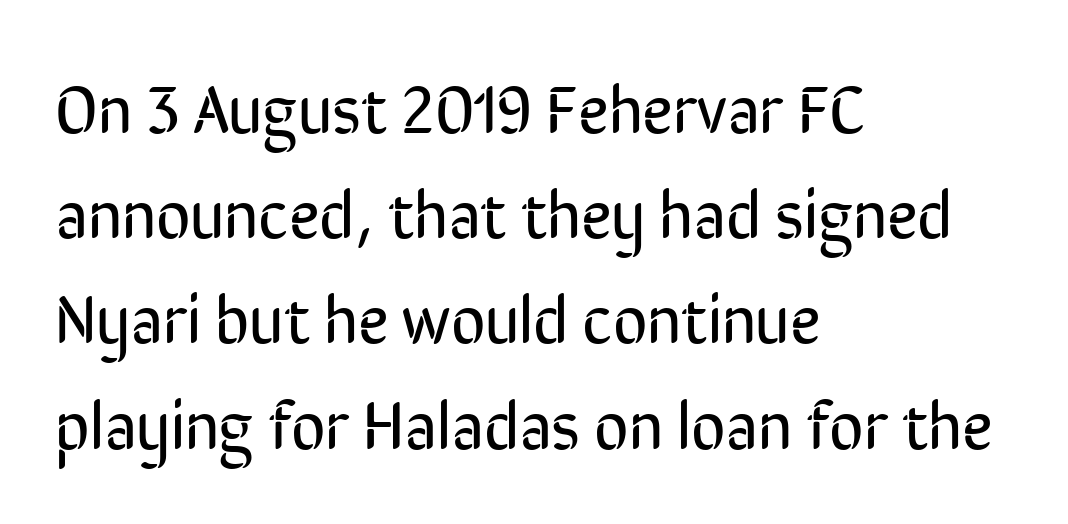
{"serif": "no", "italic": "no", "bold": "no", "weight": "regular", "width": "condensed", "stroke_contrast": "low", "x_height": "medium", "monospaced": "no", "underline": "no", "align": "left", "line_spacing": "normal", "line_spacing_ratio": 1.57, "letter_spacing": "normal", "letter_spacing_em": 0.0, "glyph_px": 67}
